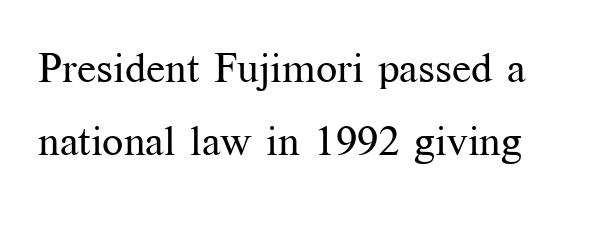
Font category for this specimen: serif. What stands out about the letter spacing? Nothing — it is the standard amount. A typesetter would call this proportional, since set widths differ per character. The letterforms sit at book weight or below.
